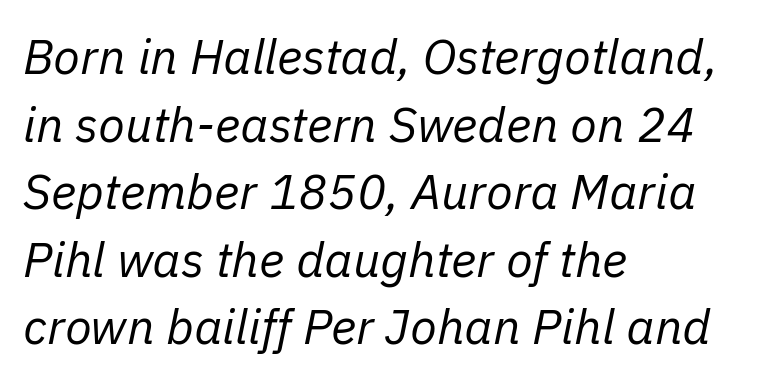
The image shows 49 px regular-weight type, italic (leaning right); set left-aligned, normal line spacing (1.38x), normal letter spacing, not underlined; low stroke contrast and a medium x-height.
